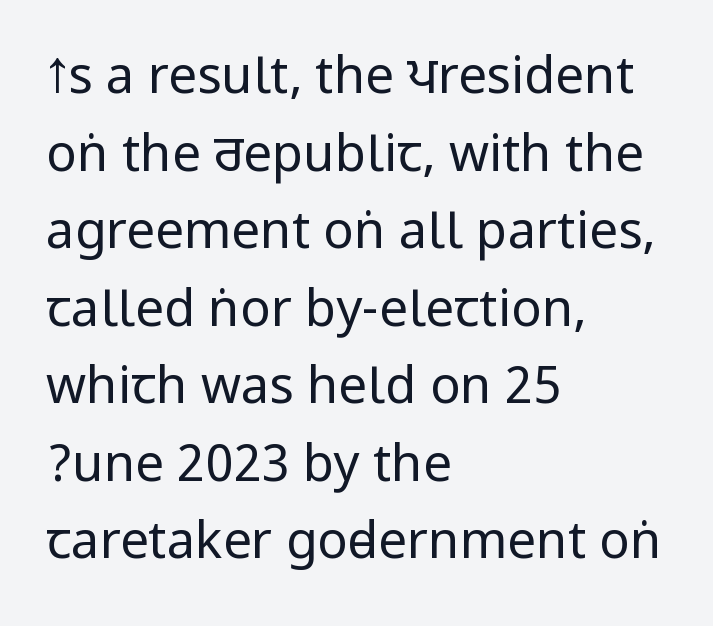
A bare baseline throughout the passage. Notice how descenders clear the ascenders below comfortably — that's standard leading. Nope, no serifs anywhere on these letters. Unbolded letterforms with no extra heft. Designer's note — italics off, roman on. The line texture is even and compact thanks to regular tracking.
